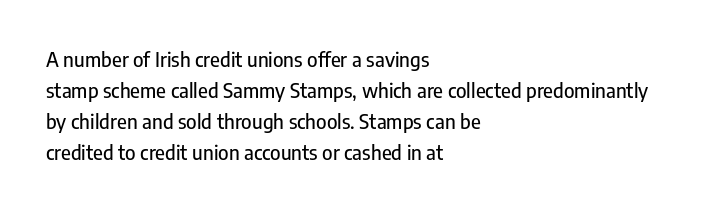
The image shows 20 px text type, upright; set left-aligned, normal line spacing (1.55x), normal letter spacing, not underlined.
